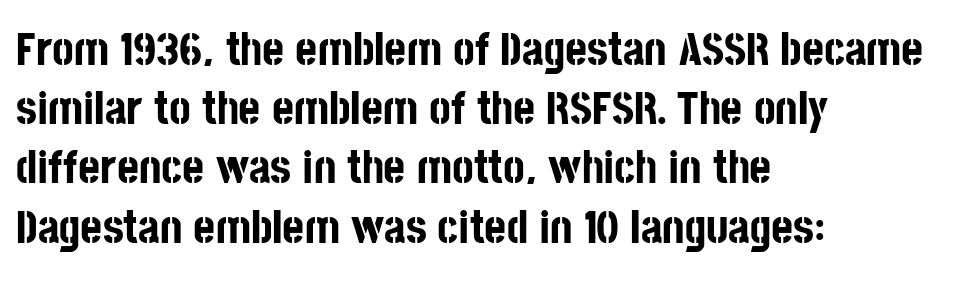
{"serif": "no", "italic": "no", "bold": "yes", "weight": "bold", "width": "condensed", "stroke_contrast": "low", "x_height": "large", "monospaced": "no", "underline": "no", "align": "left", "line_spacing": "normal", "line_spacing_ratio": 1.26, "letter_spacing": "normal", "letter_spacing_em": 0.0, "glyph_px": 47}
